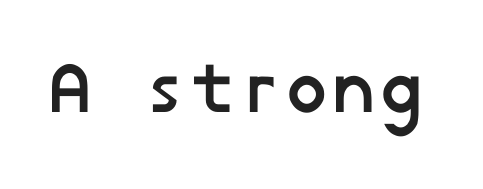
{"serif": "no", "bold": "yes", "weight": "semibold", "width": "normal", "stroke_contrast": "low", "x_height": "medium", "underline": "no", "letter_spacing": "normal", "letter_spacing_em": 0.0, "glyph_px": 71}
